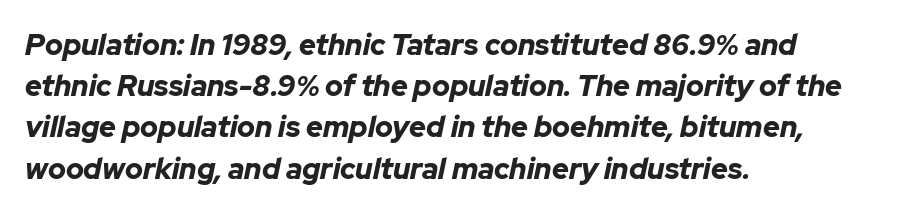
Q: Is the text bold? A: Yes.
Q: Is the text italic (slanted)? A: Yes, it leans right by about 12 degrees.
Q: Is the text underlined? A: No.
Q: How is the paragraph aligned? A: Left-aligned.
Q: Is the spacing between letters normal or unusually wide? A: Normal.
Q: Is the spacing between lines tight, normal or loose? A: Normal.
Q: Width (condensed, normal, or wide)? A: Normal.
Q: Stroke contrast? A: Low.
Q: x-height? A: Medium.
Q: Monospaced? A: No.
